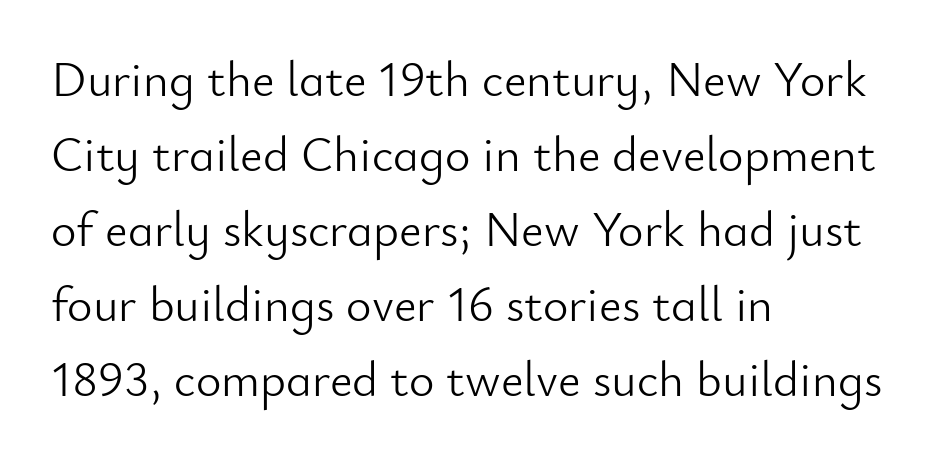
The image shows 49 px light sans-serif type, upright; set left-aligned, normal line spacing (1.53x), normal letter spacing, not underlined; low stroke contrast and a small x-height.
